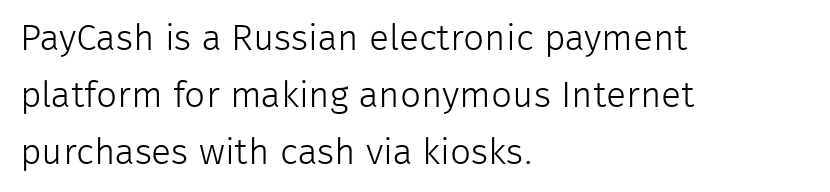
{"serif": "no", "italic": "no", "bold": "no", "weight": "light", "width": "normal", "stroke_contrast": "low", "x_height": "medium", "monospaced": "no", "underline": "no", "align": "left", "line_spacing": "normal", "line_spacing_ratio": 1.54, "letter_spacing": "normal", "letter_spacing_em": 0.0, "glyph_px": 37}
